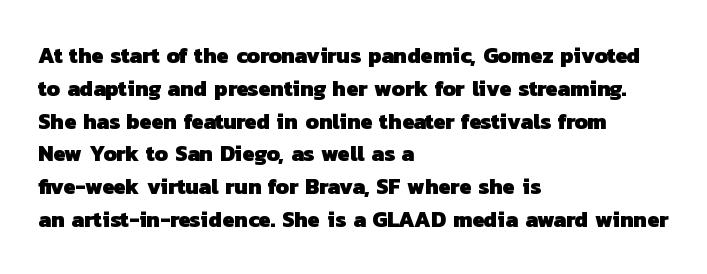
{"bold": "yes", "underline": "no", "align": "left", "line_spacing": "normal", "line_spacing_ratio": 1.49, "letter_spacing": "normal", "letter_spacing_em": 0.0, "glyph_px": 22}
